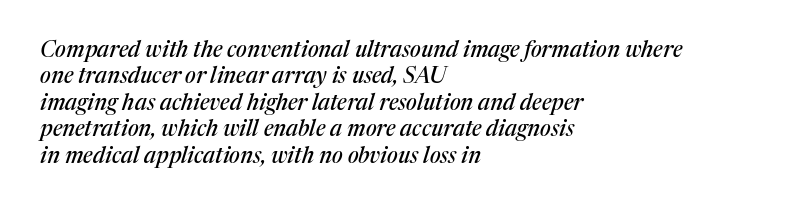
{"italic": "yes", "lean": "right", "slant_degrees": 17, "underline": "no", "align": "left", "line_spacing_ratio": 1.2, "letter_spacing": "normal", "letter_spacing_em": 0.0, "glyph_px": 22}
